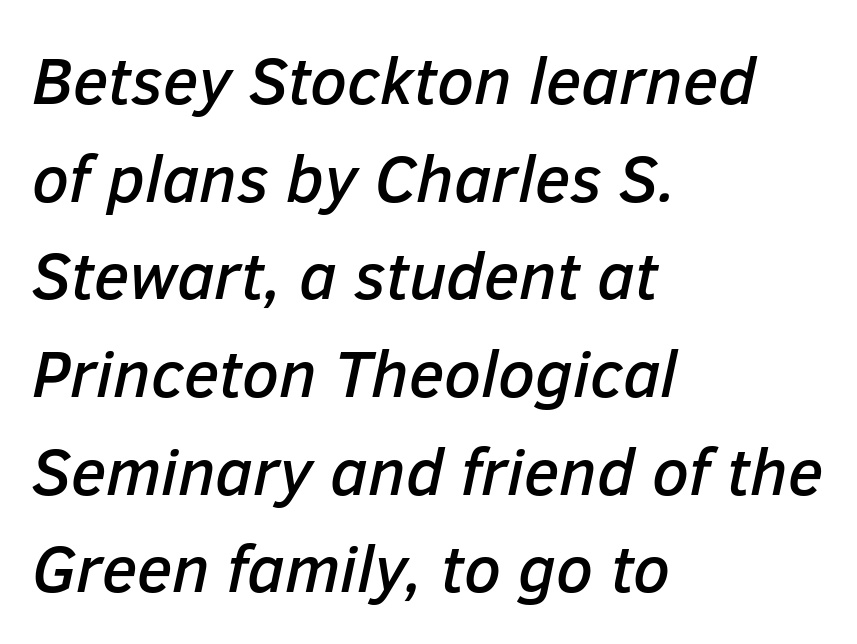
Varying glyph widths throughout — classic text-font behaviour. Each word holds together tightly as a unit, with standard inter-letter gaps. Tall strokes in this sample are angled rather than plumb. Beneath every word, the page is bare. Compared with a centered layout, this one pins lines to the left instead. Honestly, the row spacing looks completely unremarkable.
